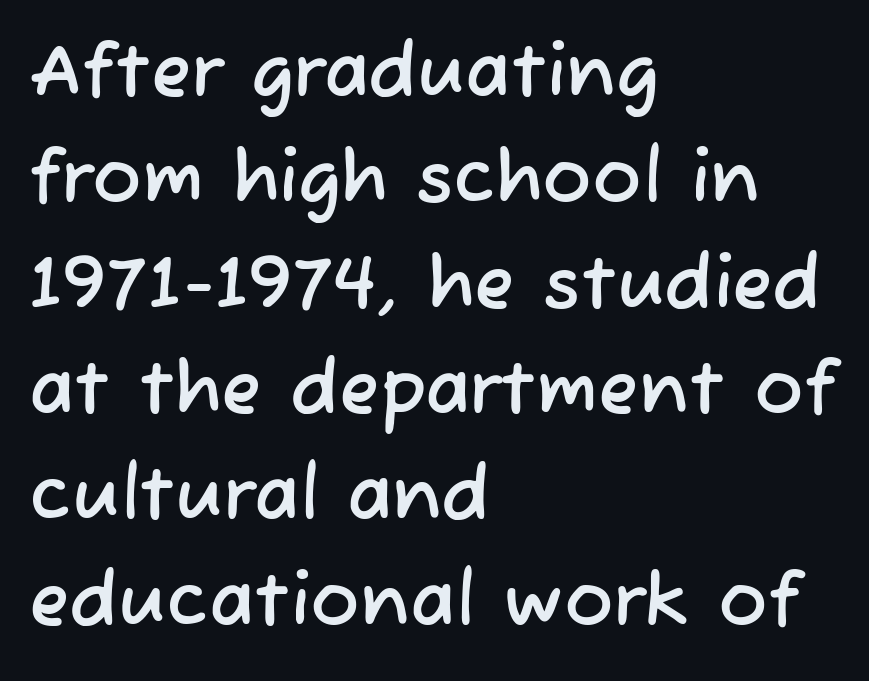
Q: Is the typeface a serif or a sans-serif typeface? A: Sans-serif.
Q: Is the text underlined? A: No.
Q: How is the paragraph aligned? A: Left-aligned.
Q: Is the spacing between letters normal or unusually wide? A: Normal.
Q: Is the spacing between lines tight, normal or loose? A: Normal.
Q: Width (condensed, normal, or wide)? A: Normal.
Q: Stroke contrast? A: Low.
Q: x-height? A: Medium.
Q: Monospaced? A: No.
